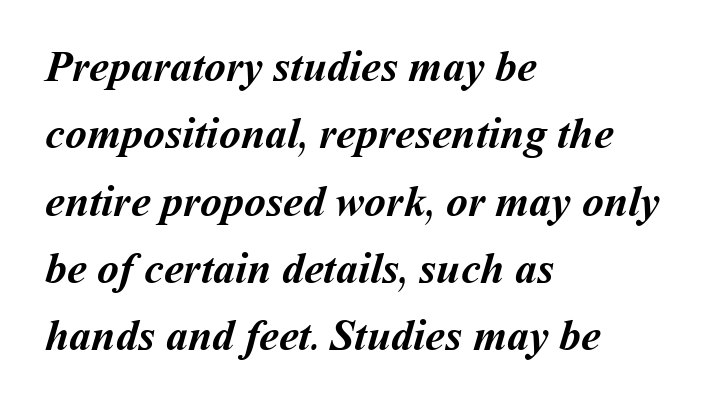
{"bold": "yes", "weight": "semibold", "width": "normal", "stroke_contrast": "medium", "x_height": "medium", "monospaced": "no", "underline": "no", "align": "left", "line_spacing": "normal", "line_spacing_ratio": 1.53, "letter_spacing": "normal", "letter_spacing_em": 0.0, "glyph_px": 44}
